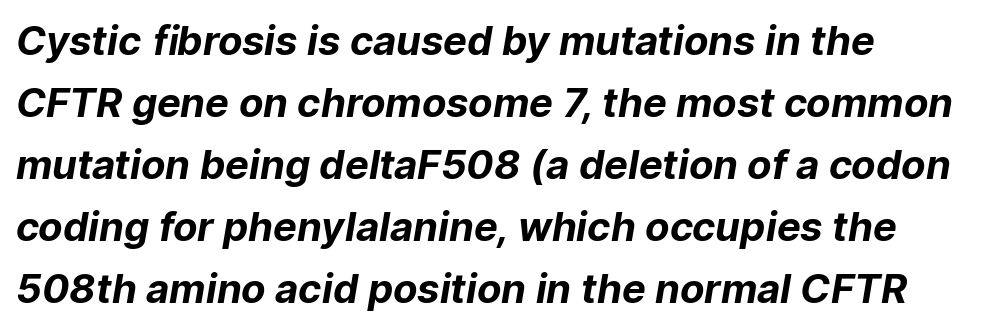
{"serif": "no", "bold": "yes", "weight": "bold", "width": "normal", "stroke_contrast": "low", "x_height": "medium", "monospaced": "no", "underline": "no", "align": "left", "line_spacing": "normal", "line_spacing_ratio": 1.55, "letter_spacing": "normal", "letter_spacing_em": 0.0, "glyph_px": 40}
